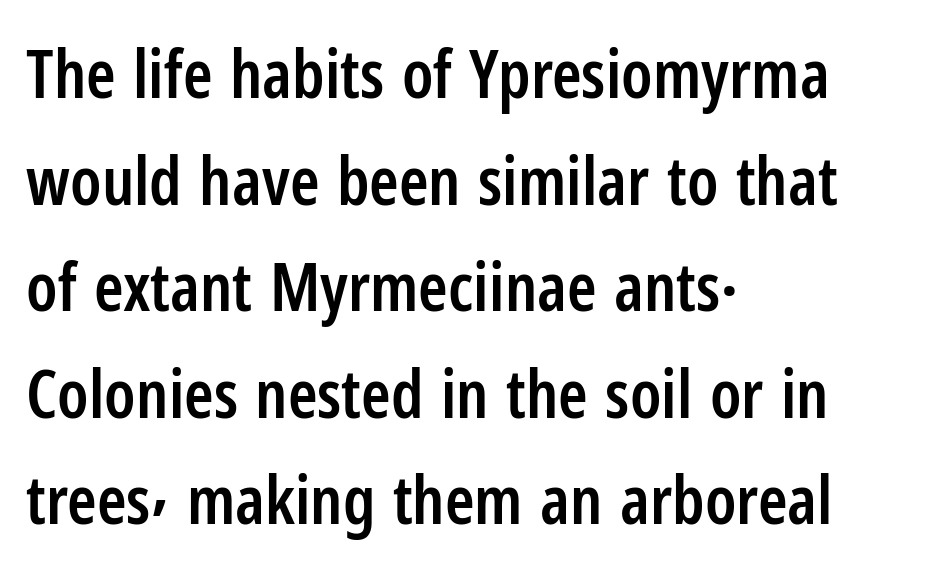
{"serif": "no", "italic": "no", "bold": "semi", "weight": "semibold", "width": "condensed", "stroke_contrast": "low", "x_height": "medium", "monospaced": "no", "underline": "no", "align": "left", "line_spacing": "normal", "line_spacing_ratio": 1.59, "letter_spacing": "normal", "letter_spacing_em": 0.0, "glyph_px": 67}
